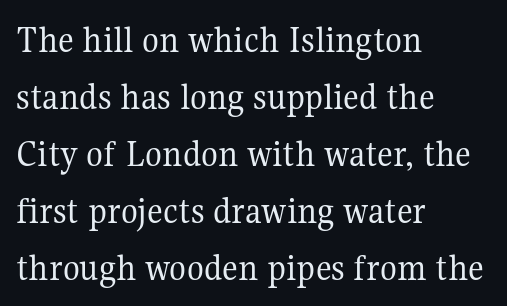
No letter is thick-stroked: the sample isn't bold. Underline: absent. The typography opts for an upright posture over an oblique one. Horizontal bands of white between lines are of average thickness.
